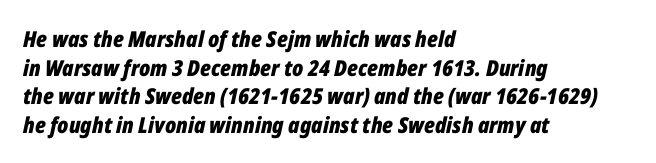
Q: Is the text bold? A: Yes.
Q: Is the text italic (slanted)? A: Yes, it leans right by about 12 degrees.
Q: Is the text underlined? A: No.
Q: How is the paragraph aligned? A: Left-aligned.
Q: Is the spacing between letters normal or unusually wide? A: Normal.
Q: Is the spacing between lines tight, normal or loose? A: Normal.
